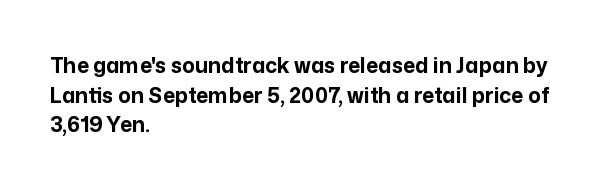
The vertical gap from one line to the next is medium. Beneath every word, the page is bare. Nothing unusual about the tracking: characters are spaced as the font intends. Its strokes are broad and dark, the hallmark of bold type. This sample uses an upright cut, with every glyph sitting square on the baseline. If you drew a ruler down the left edge, every line would touch it.
